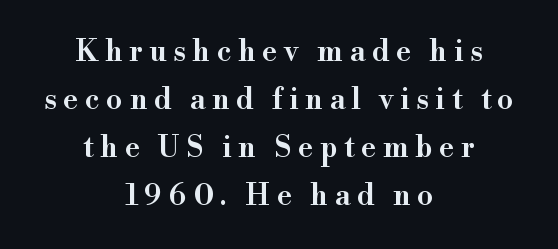
This rendering employs a face with finishing strokes, i.e., a serif. Is the type bold? Partly — it's a semibold, heavier than regular but not fully bold. Spacing verdict: proportional, widths tailored to each character. The paragraph has two soft edges and a firm central axis. Every stem runs plumb, perpendicular to the baseline. Descenders are the only things crossing below the line.
